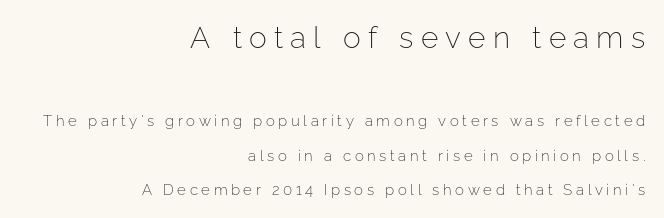
The image shows 30 px light sans-serif type, upright; set right-aligned, loose line spacing (2.28x), unusually wide letter spacing (+0.24 em), not underlined; the first (top) block is 2.0x larger; low stroke contrast and a medium x-height.
